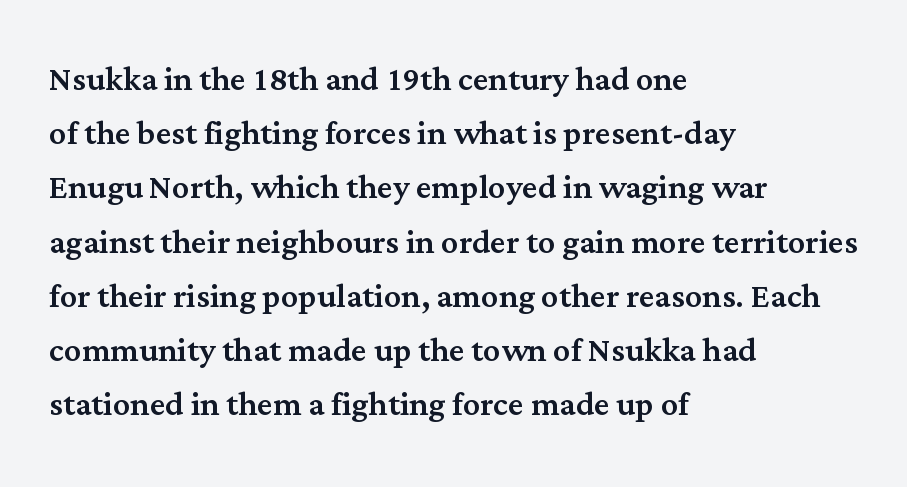
How would I describe the line gaps? Plain and ordinary. You could call the tracking neutral — neither tight nor loose. Spacing verdict: proportional, widths tailored to each character. Unlike italic type, these characters show no tilt at all. Descender tails drop into unmarked territory. This sample is left-justified, so line endings fall wherever the words run out.
